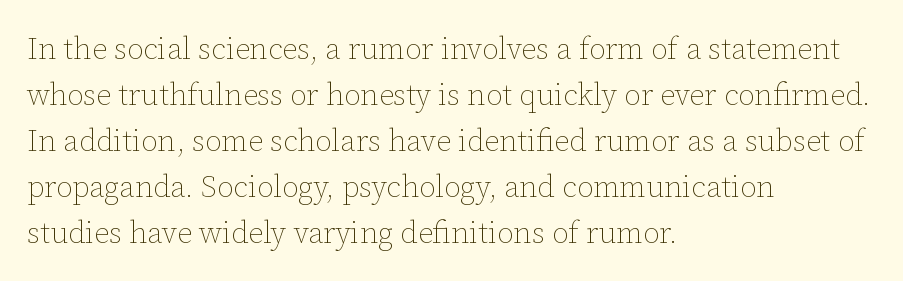
{"italic": "no", "bold": "no", "weight": "thin", "width": "normal", "stroke_contrast": "low", "x_height": "medium", "monospaced": "no", "underline": "no", "align": "left", "line_spacing": "normal", "line_spacing_ratio": 1.53, "letter_spacing": "normal", "letter_spacing_em": 0.0, "glyph_px": 30}
